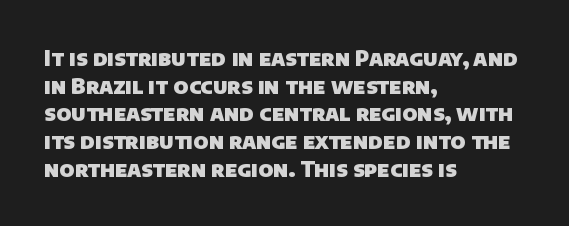
{"bold": "yes", "underline": "no", "align": "left", "line_spacing": "normal", "line_spacing_ratio": 1.32, "letter_spacing": "normal", "letter_spacing_em": 0.0, "glyph_px": 21}
